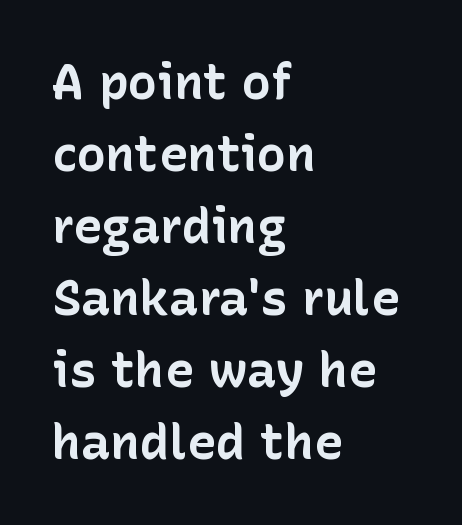
{"serif": "no", "italic": "no", "bold": "yes", "weight": "bold", "width": "normal", "stroke_contrast": "low", "x_height": "medium", "monospaced": "no", "underline": "no", "align": "left", "line_spacing": "normal", "line_spacing_ratio": 1.47, "letter_spacing": "normal", "letter_spacing_em": 0.0, "glyph_px": 49}
